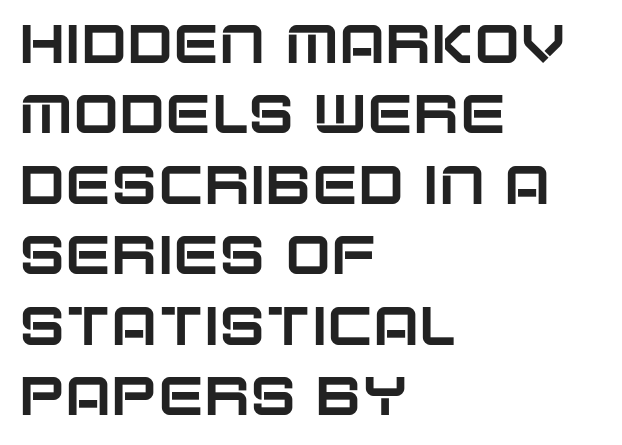
Proportional: the letters do not fall into vertical columns. This rendering leaves character spacing at its baseline value. Quick note: underline off. Vertical strokes here are truly vertical. All the whitespace from short lines collects on the right. A normal amount of white space separates one row of letters from the next.
